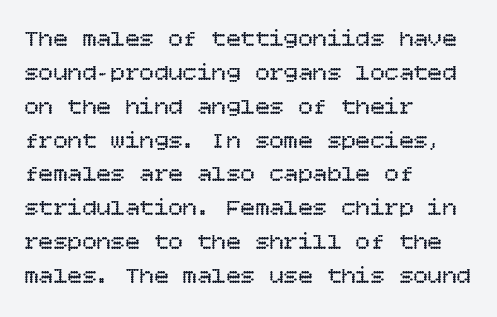
Decoration check: the copy has no underline. Teacher's note: observe the even left margin — that is flush-left alignment. Interline gaps are of average width in this sample. No chunkiness to these letters — they're not bold. These lines were composed using upright roman letters.
